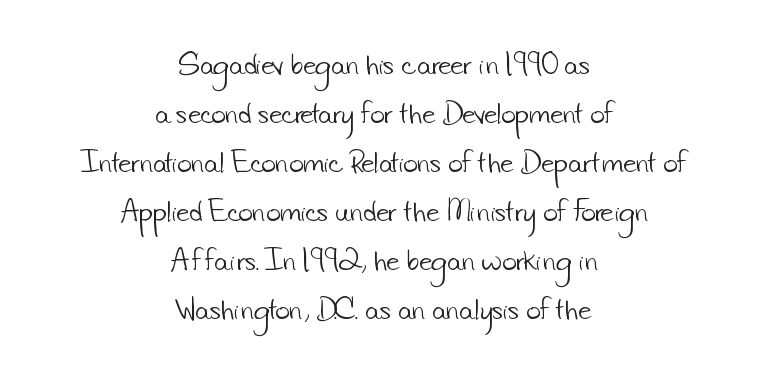
The image shows 25 px text type; set centered, loose line spacing (1.96x), normal letter spacing, not underlined.
